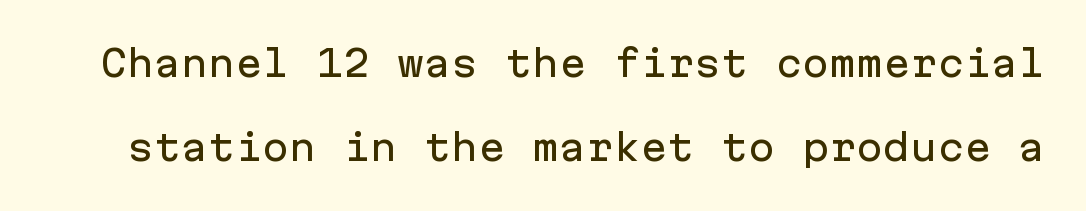
{"serif": "no", "italic": "no", "width": "normal", "stroke_contrast": "low", "x_height": "medium", "monospaced": "yes", "underline": "no", "line_spacing": "loose", "line_spacing_ratio": 2.34, "letter_spacing": "normal", "letter_spacing_em": 0.0, "glyph_px": 36}
